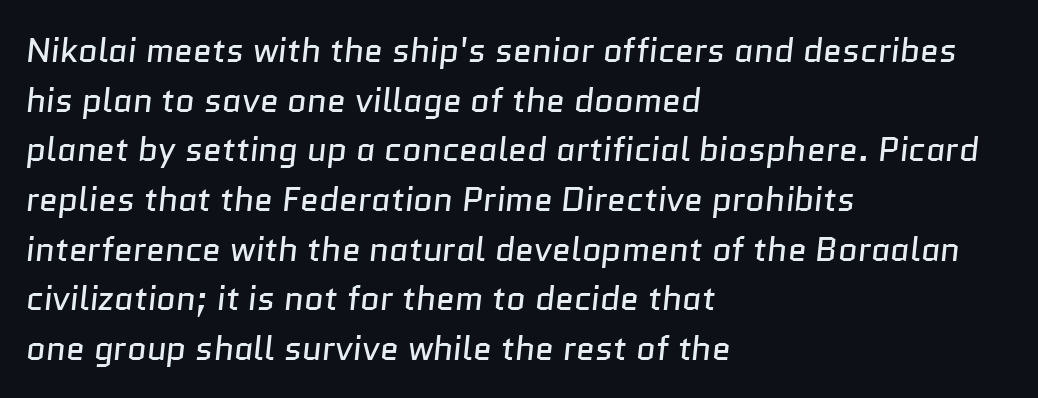
Weight: regular or lighter. Horizontal alignment here is leftward, the default for most running prose. The letters advance in unequal steps, a hallmark of proportional type. Beneath every word, the page is bare. The rendering shows plain stroke endings on the letterforms — a sans-serif design.
